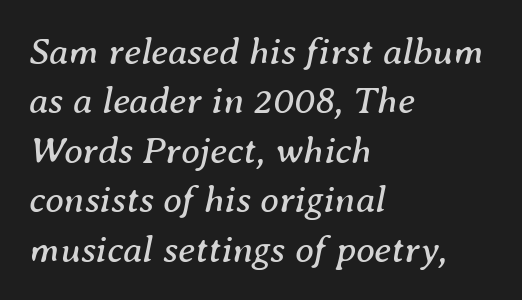
The image shows 38 px regular-weight serif type, italic (leaning right); set left-aligned, normal line spacing (1.3x), normal letter spacing, not underlined; medium stroke contrast and a medium x-height.
